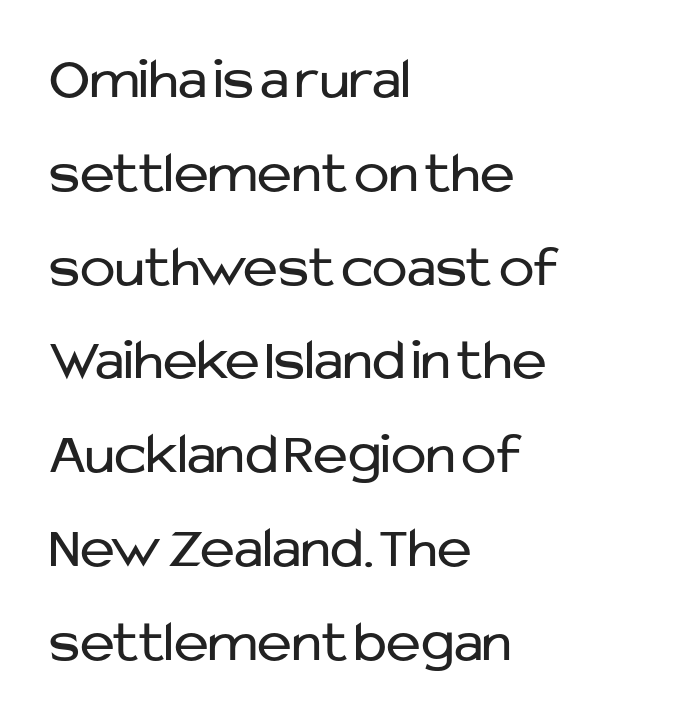
Q: Is the text bold? A: No.
Q: Is the text italic (slanted)? A: No, it is upright.
Q: Is the typeface a serif or a sans-serif typeface? A: Sans-serif.
Q: Is the text underlined? A: No.
Q: How is the paragraph aligned? A: Left-aligned.
Q: Is the spacing between letters normal or unusually wide? A: Normal.
Q: Is the spacing between lines tight, normal or loose? A: Normal.
Q: Width (condensed, normal, or wide)? A: Normal.
Q: Stroke contrast? A: Low.
Q: x-height? A: Medium.
Q: Monospaced? A: No.
